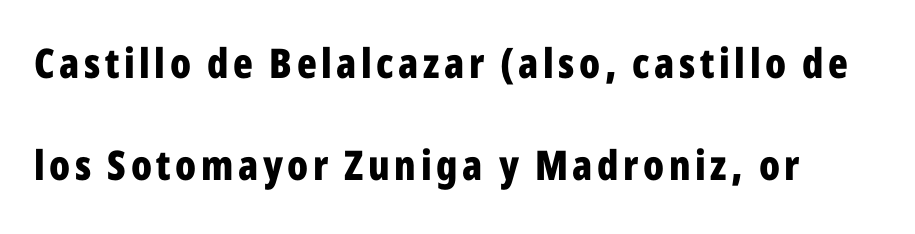
{"serif": "no", "italic": "no", "bold": "yes", "weight": "bold", "width": "condensed", "stroke_contrast": "low", "x_height": "medium", "monospaced": "no", "underline": "no", "line_spacing": "loose", "line_spacing_ratio": 2.49, "glyph_px": 41}
